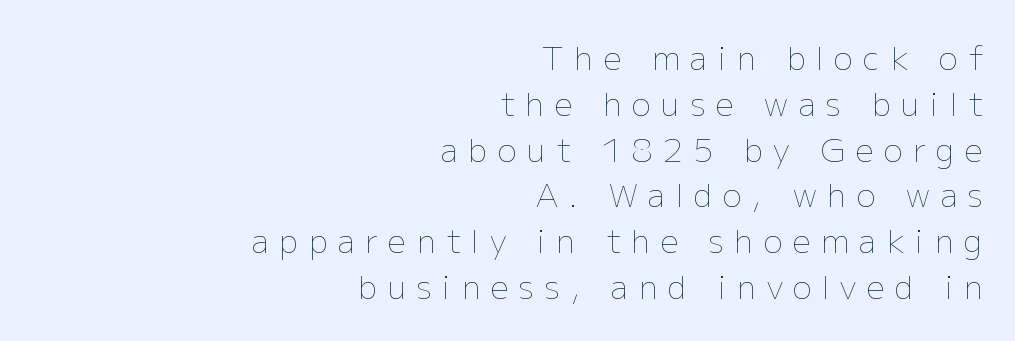
{"italic": "no", "bold": "no", "weight": "thin", "width": "normal", "stroke_contrast": "low", "x_height": "medium", "monospaced": "no", "underline": "no", "align": "right", "line_spacing": "normal", "line_spacing_ratio": 1.43, "letter_spacing": "wide", "letter_spacing_em": 0.33, "glyph_px": 32}
